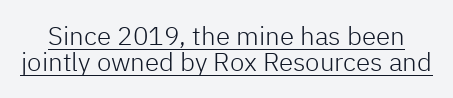
The image shows 26 px text type, upright; set tight line spacing (1.01x), normal letter spacing, underlined.
